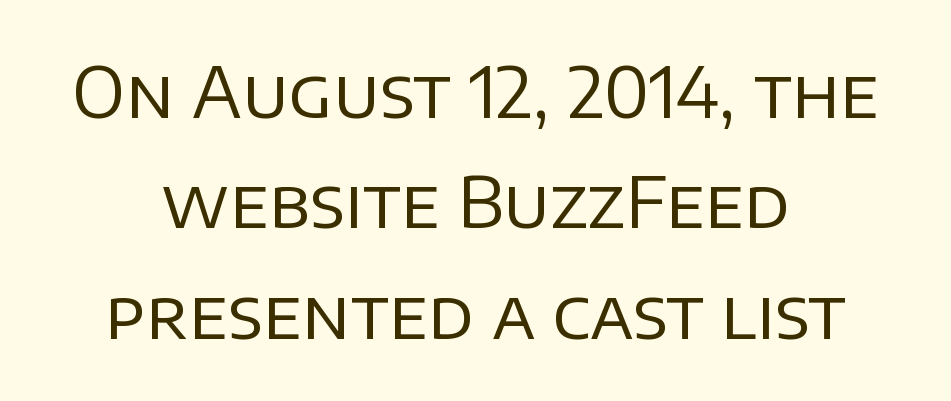
The image shows 69 px regular-weight sans-serif type, upright; set centered, normal line spacing (1.6x), normal letter spacing, not underlined; low stroke contrast and a large x-height.
